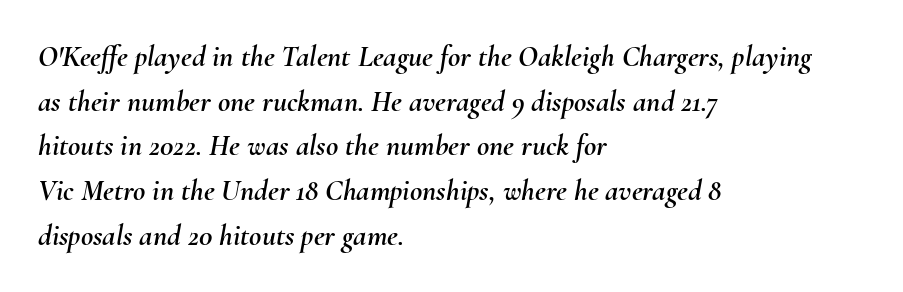
The face used here has a pronounced slope to its letters. The space beneath each line is pristine and unruled. The rendering anchors every line to the left-hand side. Here the designer chose a conventional face with non-uniform glyph widths.
